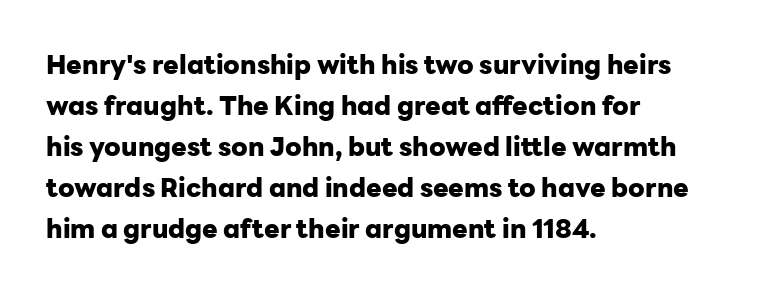
{"italic": "no", "bold": "yes", "underline": "no", "align": "left", "line_spacing": "normal", "line_spacing_ratio": 1.58, "letter_spacing": "normal", "letter_spacing_em": 0.0, "glyph_px": 26}
